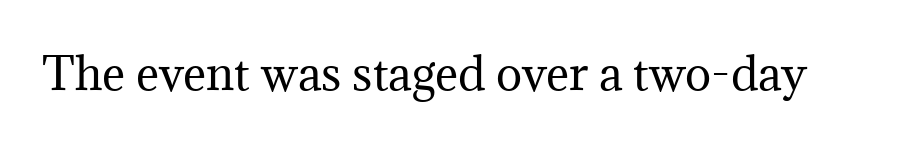
Designer's note — italics off, roman on. Is this a sans? No — the strokes have serifs. Quick note: underline off. This sample uses plain, unmodified letter spacing. Is this a fixed-width face? No — the glyphs have proportional, varying widths.
